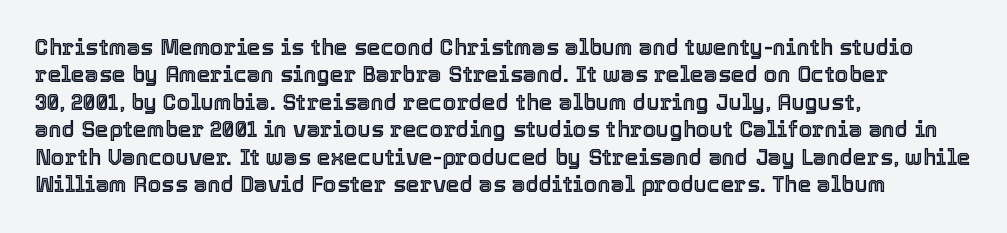
Letter spacing: default. Words float on clear page, feet unadorned. Every stem runs plumb, perpendicular to the baseline. Is there much room between lines? A standard amount, neither cramped nor airy. Reading down the block, your eye returns to a fixed left position each line.
